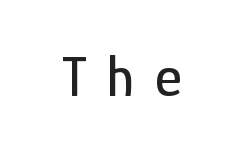
The gap between lines stays unmarked. Characters remain perfectly vertical along every line. Observe the wide spacing: letters keep a clear distance from each other. Nothing sits at the stroke ends, so this counts as sans-serif. Each letter keeps its own natural width here, so spacing adapts to shape.
